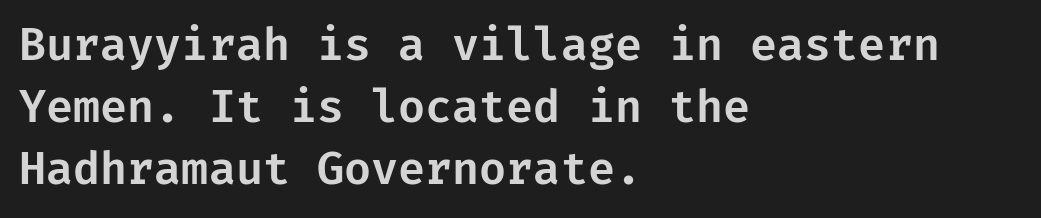
{"serif": "no", "italic": "no", "width": "normal", "stroke_contrast": "low", "x_height": "medium", "underline": "no", "align": "left", "line_spacing": "normal", "line_spacing_ratio": 1.41, "letter_spacing": "normal", "letter_spacing_em": 0.0, "glyph_px": 44}
